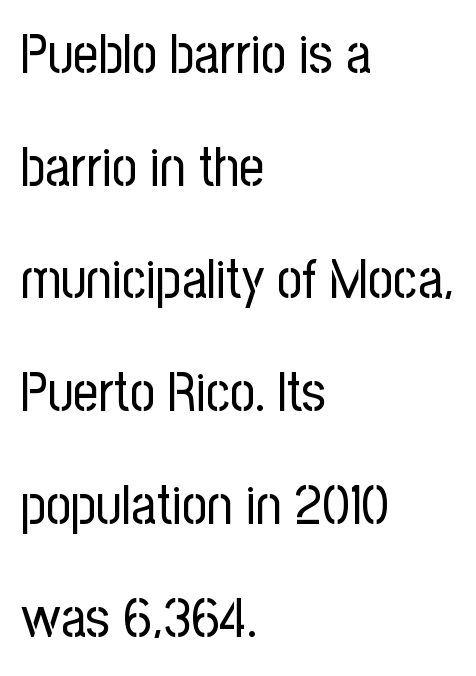
Looks like regular typesetting: each glyph gets only the width it needs. Airy leading. These lines keep a tight, regular rhythm from letter to letter. The rendering shows plain stroke endings on the letterforms — a sans-serif design. The baseline area is clear.
